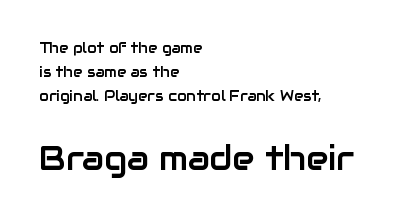
Q: Is the text italic (slanted)? A: No, it is upright.
Q: Is the typeface a serif or a sans-serif typeface? A: Sans-serif.
Q: Is the text underlined? A: No.
Q: How is the paragraph aligned? A: Left-aligned.
Q: Is the spacing between letters normal or unusually wide? A: Normal.
Q: Which block of text is set in a larger size, the first (top) or the second (bottom)? A: The second (bottom) one.
Q: Width (condensed, normal, or wide)? A: Normal.
Q: Stroke contrast? A: Low.
Q: x-height? A: Medium.
Q: Monospaced? A: No.
